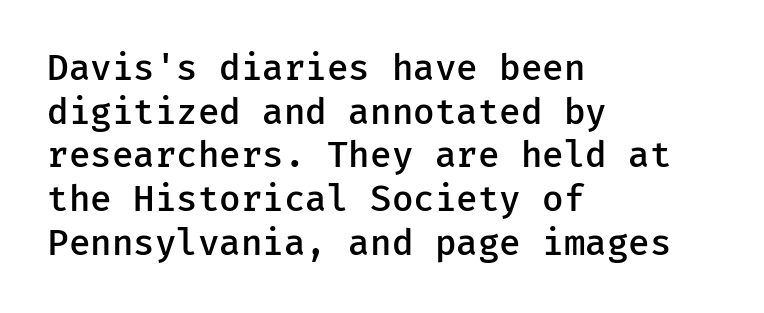
{"serif": "no", "italic": "no", "bold": "semi", "weight": "semibold", "width": "normal", "stroke_contrast": "low", "x_height": "medium", "underline": "no", "align": "left", "line_spacing": "normal", "line_spacing_ratio": 1.25, "letter_spacing": "normal", "letter_spacing_em": 0.0, "glyph_px": 35}
